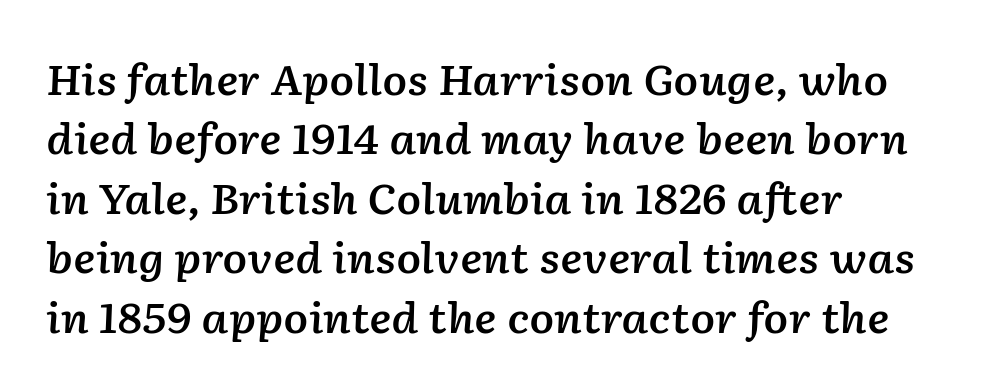
{"italic": "yes", "lean": "right", "slant_degrees": 2, "bold": "semi", "weight": "semibold", "width": "normal", "stroke_contrast": "low", "x_height": "medium", "monospaced": "no", "underline": "no", "align": "left", "line_spacing": "normal", "line_spacing_ratio": 1.45, "letter_spacing": "normal", "letter_spacing_em": 0.0, "glyph_px": 41}
